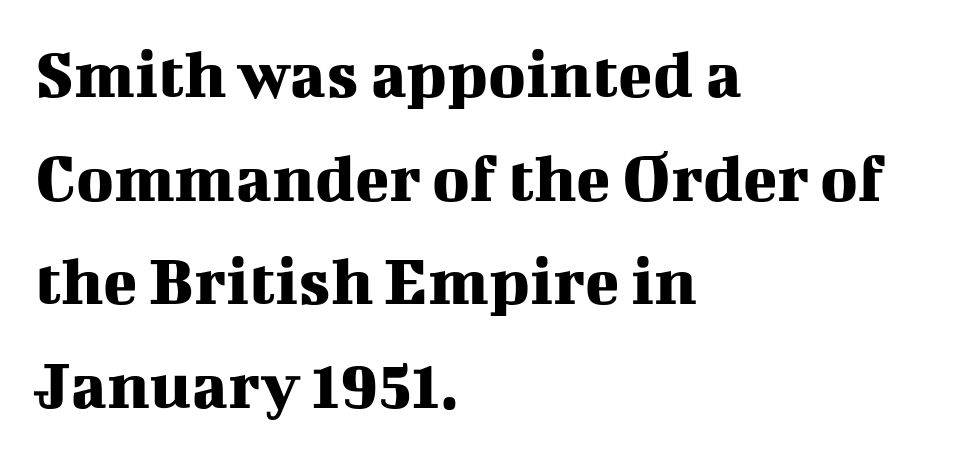
Descenders hang freely into open space. All the whitespace from short lines collects on the right. The characters display serif detailing at their extremities. Compared with typical body copy, the letter spacing here is the same.
